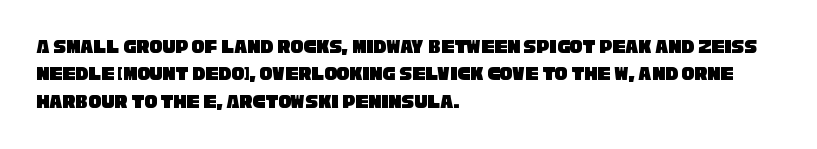
The image shows 21 px text type; set left-aligned, normal line spacing (1.3x), normal letter spacing, not underlined.
